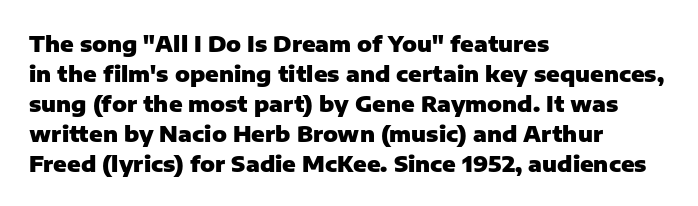
Italic: no, the glyphs are upright roman. Standard letterfit; no display-style spreading of the glyphs. Glance below the letters and you will spot only blank space. Its strokes are broad and dark, the hallmark of bold type.
